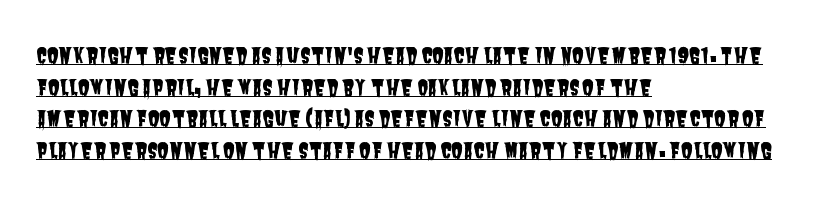
The image shows 21 px text type; set left-aligned, normal line spacing (1.51x), normal letter spacing, underlined.
